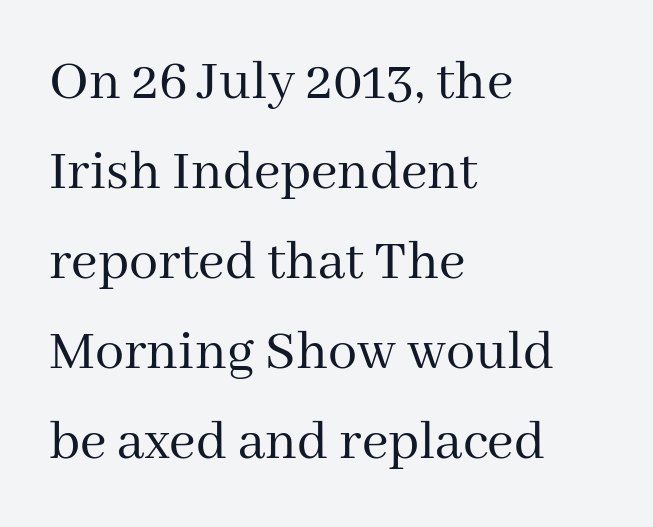
The image shows 58 px regular-weight serif type, upright; set left-aligned, normal line spacing (1.55x), normal letter spacing, not underlined; medium stroke contrast and a medium x-height.
